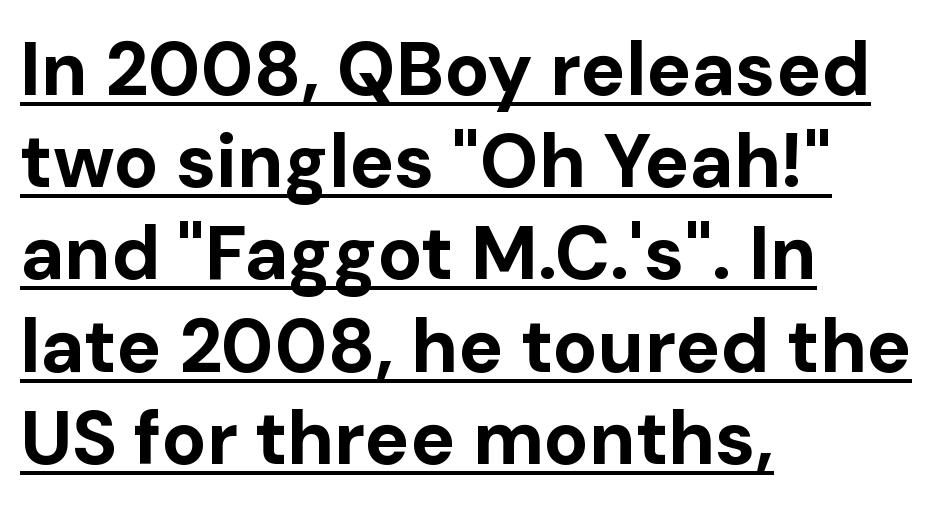
Has an underline been added? It has. As a designer I'd log this as weight 700, bold. Look at the tracking — it's just the regular setting, nothing added. Posture: vertical. The rendering anchors every line to the left-hand side.
